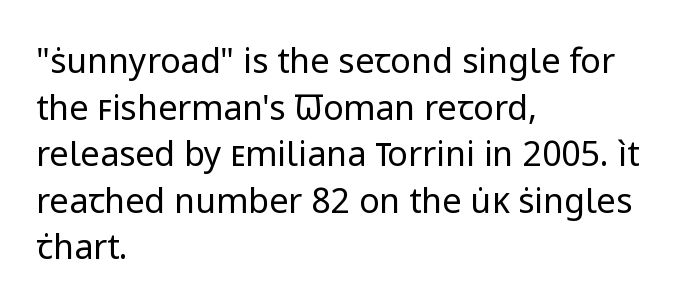
Q: Is the text bold? A: No.
Q: Is the text italic (slanted)? A: No, it is upright.
Q: Is the typeface a serif or a sans-serif typeface? A: Sans-serif.
Q: Is the text underlined? A: No.
Q: How is the paragraph aligned? A: Left-aligned.
Q: Is the spacing between letters normal or unusually wide? A: Normal.
Q: Is the spacing between lines tight, normal or loose? A: Normal.
Q: Width (condensed, normal, or wide)? A: Normal.
Q: Stroke contrast? A: Low.
Q: x-height? A: Medium.
Q: Monospaced? A: No.
